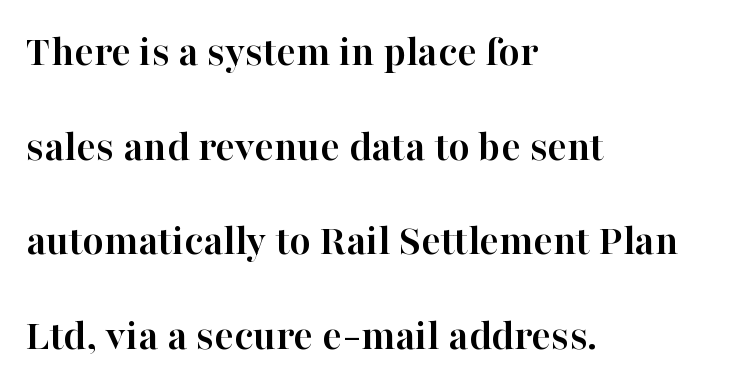
Q: Is the text bold? A: Yes.
Q: Is the text italic (slanted)? A: No, it is upright.
Q: Is the typeface a serif or a sans-serif typeface? A: Serif.
Q: Is the text underlined? A: No.
Q: How is the paragraph aligned? A: Left-aligned.
Q: Is the spacing between letters normal or unusually wide? A: Normal.
Q: Is the spacing between lines tight, normal or loose? A: Loose.
Q: Width (condensed, normal, or wide)? A: Normal.
Q: Stroke contrast? A: High.
Q: x-height? A: Medium.
Q: Monospaced? A: No.
